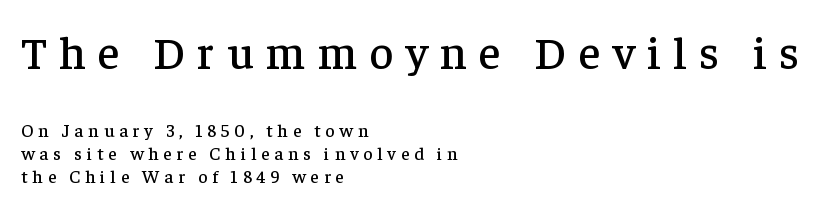
Does the copy run flush right? No — it runs flush left. Unlike italic type, these characters show no tilt at all. Line spacing here is normal. This sample has the flowing, uneven cadence of proportional lettering.
